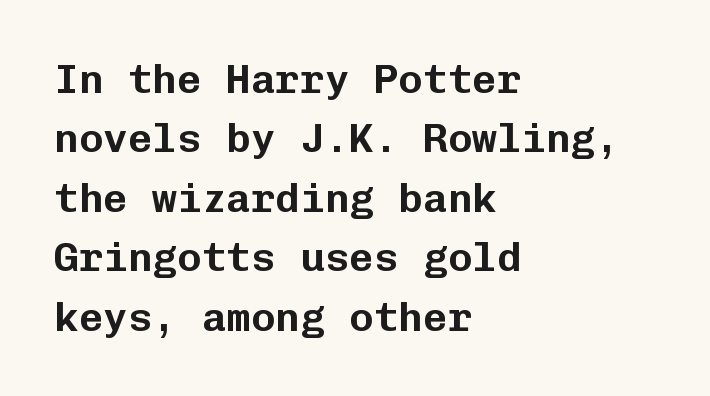
Q: Is the text italic (slanted)? A: No, it is upright.
Q: Is the typeface a serif or a sans-serif typeface? A: Sans-serif.
Q: Is the text underlined? A: No.
Q: How is the paragraph aligned? A: Left-aligned.
Q: Is the spacing between letters normal or unusually wide? A: Normal.
Q: Is the spacing between lines tight, normal or loose? A: Normal.
Q: Width (condensed, normal, or wide)? A: Normal.
Q: Stroke contrast? A: Low.
Q: x-height? A: Medium.
Q: Monospaced? A: Yes.
